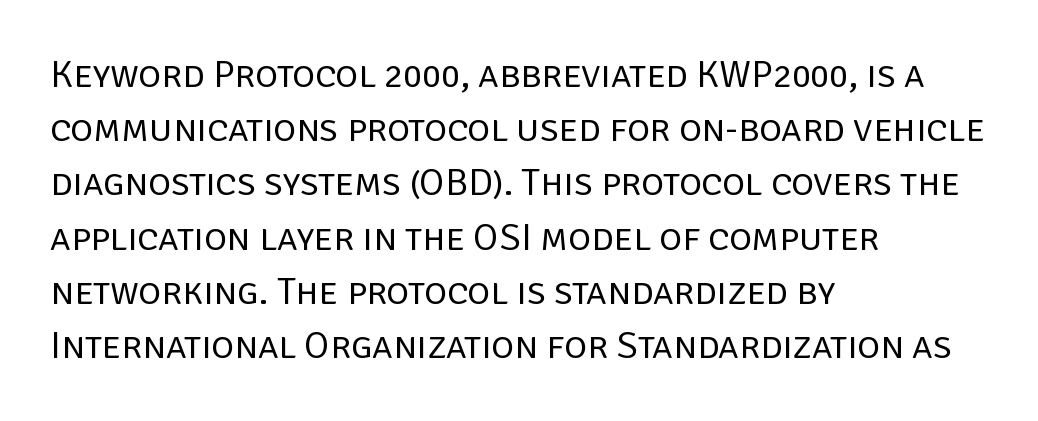
Q: Is the text bold? A: No.
Q: Is the text italic (slanted)? A: No, it is upright.
Q: Is the typeface a serif or a sans-serif typeface? A: Sans-serif.
Q: Is the text underlined? A: No.
Q: How is the paragraph aligned? A: Left-aligned.
Q: Is the spacing between letters normal or unusually wide? A: Normal.
Q: Is the spacing between lines tight, normal or loose? A: Normal.
Q: Width (condensed, normal, or wide)? A: Normal.
Q: Stroke contrast? A: Low.
Q: x-height? A: Large.
Q: Monospaced? A: No.
